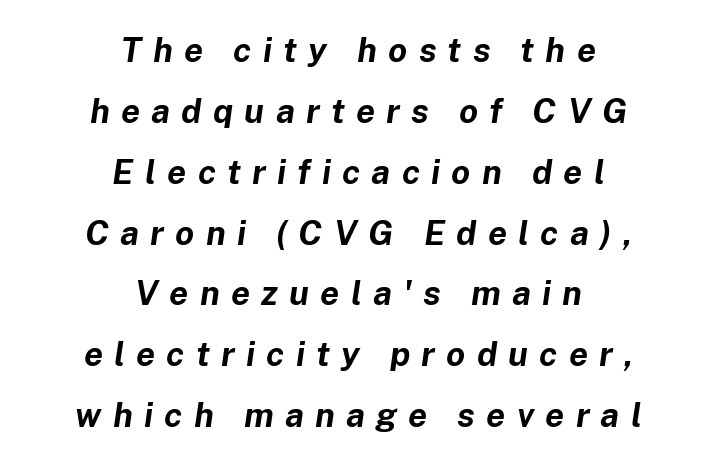
Glyph-to-glyph distance is far greater than everyday printed text. The strokes are fattened all the way to bold. The gap between lines stays unmarked. Every character sits at an angle, as italics do.
